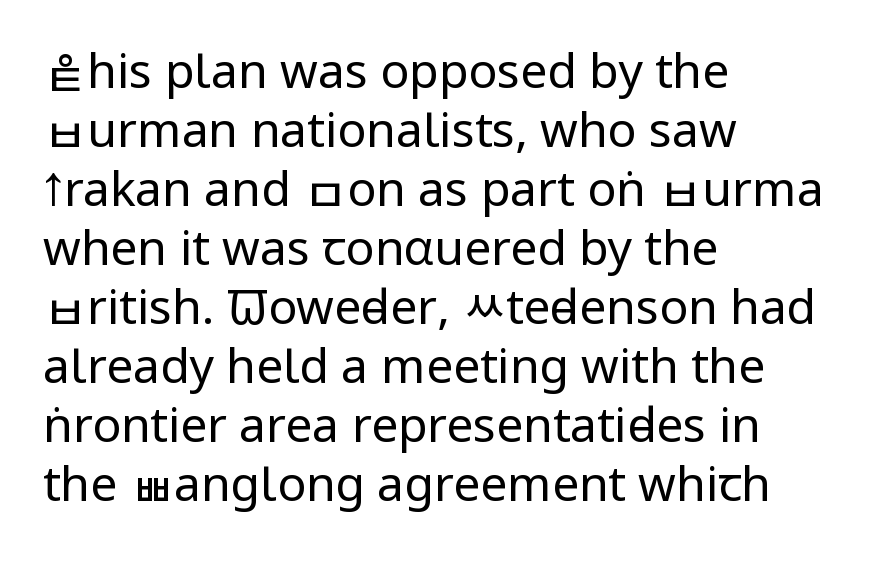
{"serif": "no", "italic": "no", "bold": "no", "weight": "regular", "width": "condensed", "stroke_contrast": "low", "x_height": "large", "monospaced": "no", "underline": "no", "align": "left", "line_spacing_ratio": 1.23, "letter_spacing": "normal", "letter_spacing_em": 0.0, "glyph_px": 48}
